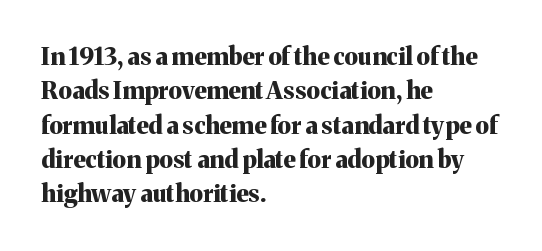
The image shows 24 px bold type, upright; set left-aligned, normal line spacing (1.43x), normal letter spacing, not underlined.
